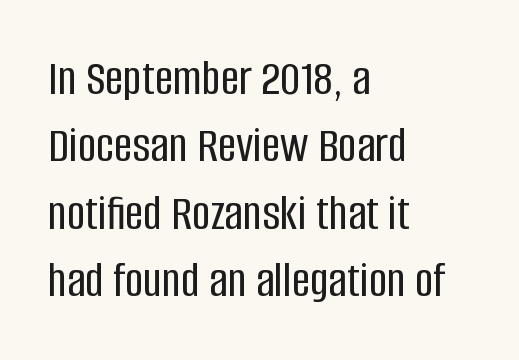
The image shows 51 px condensed sans-serif type, upright; set left-aligned, normal line spacing (1.32x), normal letter spacing, not underlined; low stroke contrast and a large x-height.
